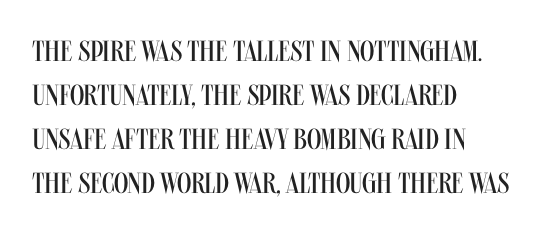
The image shows 29 px regular-weight, condensed sans-serif type, upright; set left-aligned, normal line spacing (1.52x), normal letter spacing, not underlined; medium stroke contrast and a large x-height.
